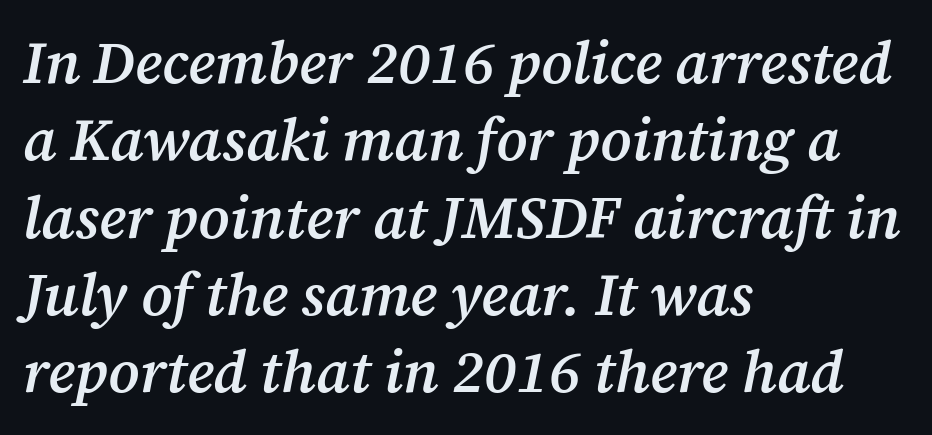
Designer's note — italics engaged. A typesetter would call this proportional, since set widths differ per character. Has an underline been added? It has not. The lines are quadded left. A fair bit of extra ink — the face is semibold, not bold. Type style note: has serifs.
